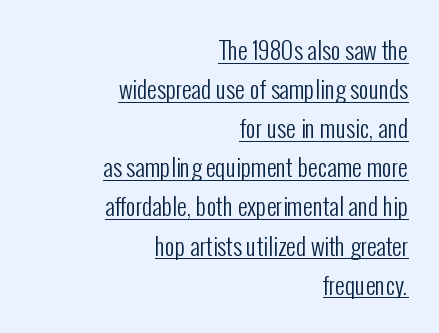
Q: Is the text bold? A: No.
Q: Is the text italic (slanted)? A: No, it is upright.
Q: Is the text underlined? A: Yes.
Q: How is the paragraph aligned? A: Right-aligned.
Q: Is the spacing between letters normal or unusually wide? A: Normal.
Q: Is the spacing between lines tight, normal or loose? A: Normal.
